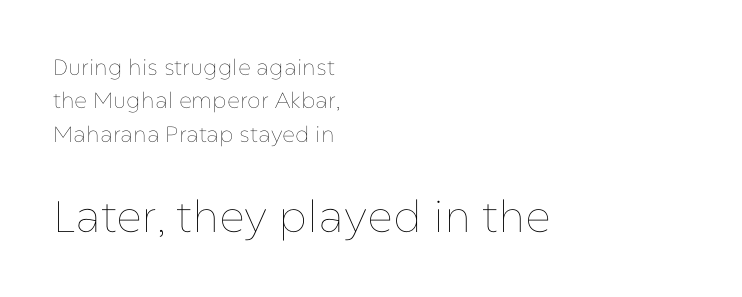
The image shows 44 px thin type, upright; set left-aligned, normal line spacing (1.52x), normal letter spacing, not underlined; the second (bottom) block is 2.0x larger; low stroke contrast and a medium x-height.
